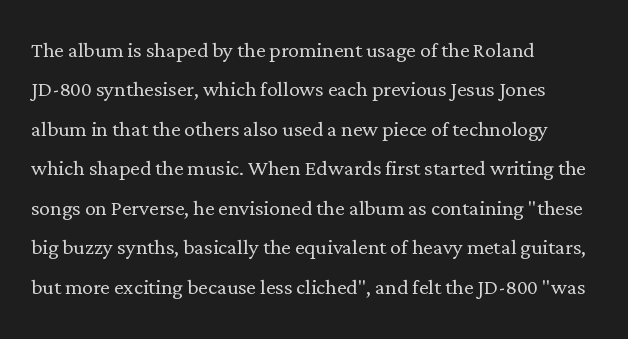
The image shows 27 px text type, upright; set left-aligned, normal line spacing (1.46x), normal letter spacing, not underlined.
